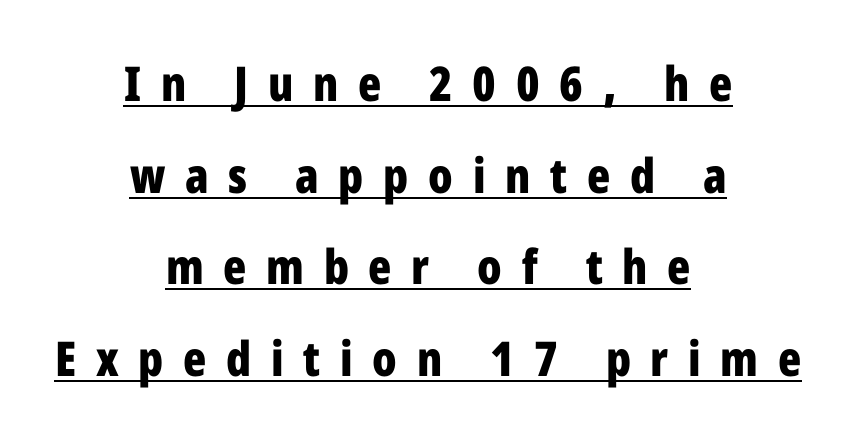
In terms of letterform style, serifs are entirely absent. Thick stems and heavy bowls — unmistakably bold. The type sits square on the baseline with zero lean. The face used here appears with an underline applied.
